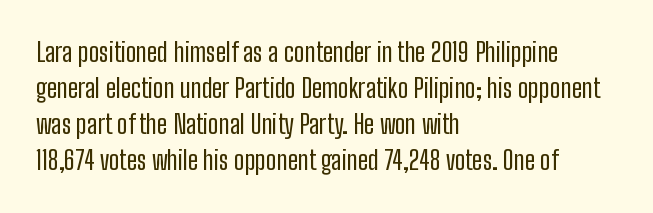
{"italic": "no", "bold": "no", "underline": "no", "align": "left", "line_spacing": "normal", "line_spacing_ratio": 1.39, "letter_spacing": "normal", "letter_spacing_em": 0.0, "glyph_px": 26}
